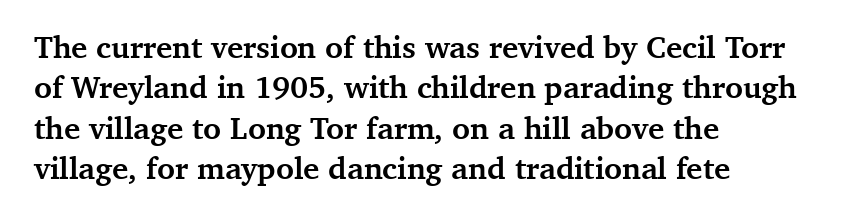
How would I describe the line gaps? Plain and ordinary. Heavy-handed strokes throughout: this text is bold. Examine the stroke ends and you'll spot serifs. Just letters on the line, the space beneath them empty.
